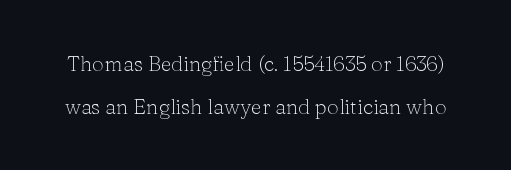
Has an underline been added? It has not. This sample uses an upright cut, with every glyph sitting square on the baseline. A great deal of white space separates one row of letters from the next. The strokes carry an ordinary text weight at most. Nobody touched the tracking dial on this one.
